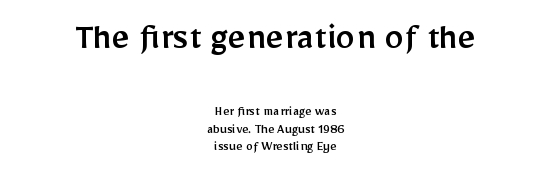
{"serif": "no", "italic": "no", "width": "normal", "stroke_contrast": "low", "x_height": "medium", "monospaced": "no", "underline": "no", "align": "center", "line_spacing": "normal", "line_spacing_ratio": 1.27, "letter_spacing": "normal", "letter_spacing_em": 0.0, "larger_block": "first", "size_ratio": 2.79, "glyph_px": 39}
